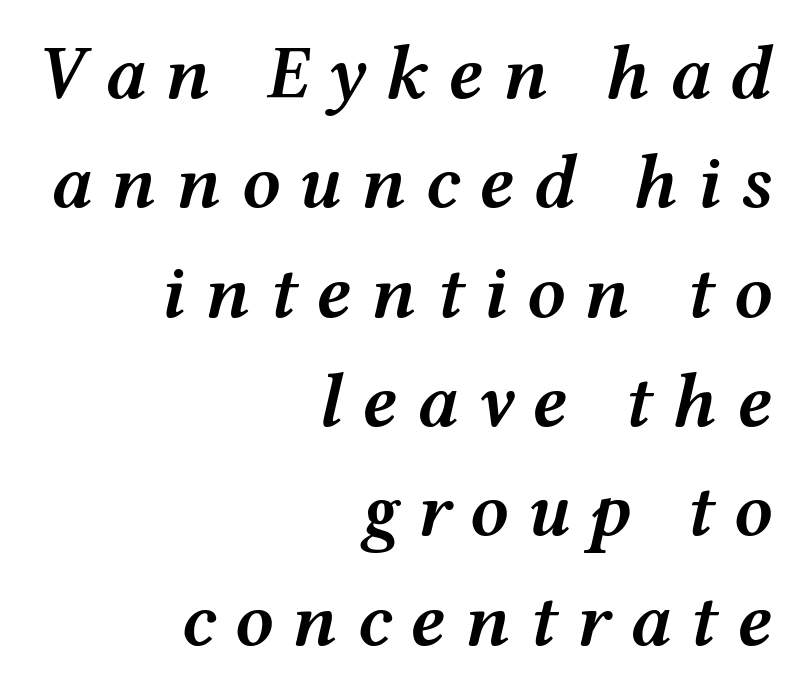
The image shows 77 px semibold, wide type, italic (leaning right); set right-aligned, normal line spacing (1.42x), unusually wide letter spacing (+0.24 em), not underlined; medium stroke contrast and a medium x-height.
